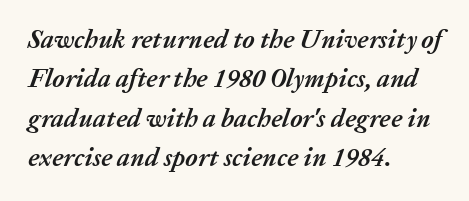
{"italic": "yes", "lean": "right", "slant_degrees": 20, "bold": "yes", "underline": "no", "align": "left", "line_spacing": "normal", "line_spacing_ratio": 1.51, "letter_spacing": "normal", "letter_spacing_em": 0.0, "glyph_px": 26}
